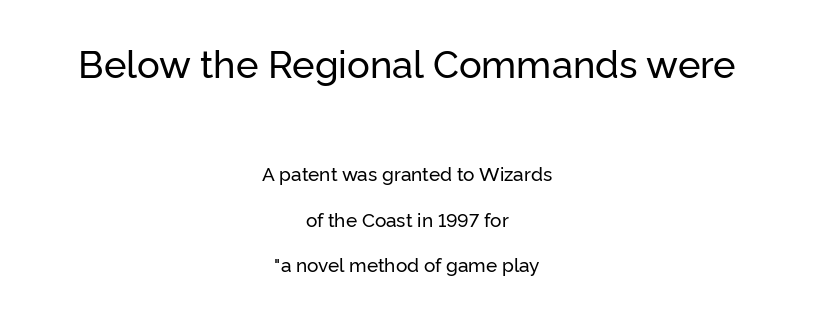
{"serif": "no", "italic": "no", "width": "normal", "stroke_contrast": "low", "x_height": "medium", "monospaced": "no", "underline": "no", "align": "center", "line_spacing": "loose", "line_spacing_ratio": 2.39, "letter_spacing": "normal", "letter_spacing_em": 0.0, "larger_block": "first", "size_ratio": 2.0, "glyph_px": 38}
